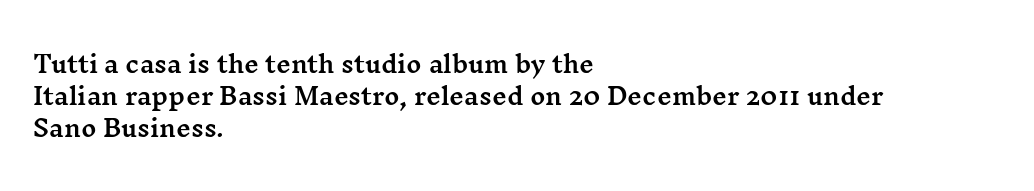
These lines are set flush left with a ragged right edge. Nope, not italic — everything's standing straight. Observe the ordinary spacing: letters are neighbours, not strangers. Vertically, the passage feels balanced, rows spaced as you'd expect. Has an underline been added? It has not.
